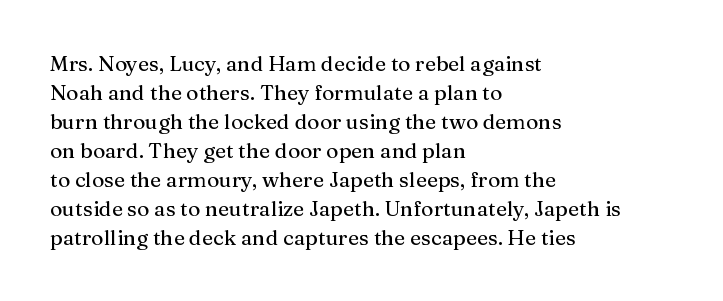
Q: Is the text italic (slanted)? A: No, it is upright.
Q: Is the text underlined? A: No.
Q: How is the paragraph aligned? A: Left-aligned.
Q: Is the spacing between letters normal or unusually wide? A: Normal.
Q: Is the spacing between lines tight, normal or loose? A: Normal.
